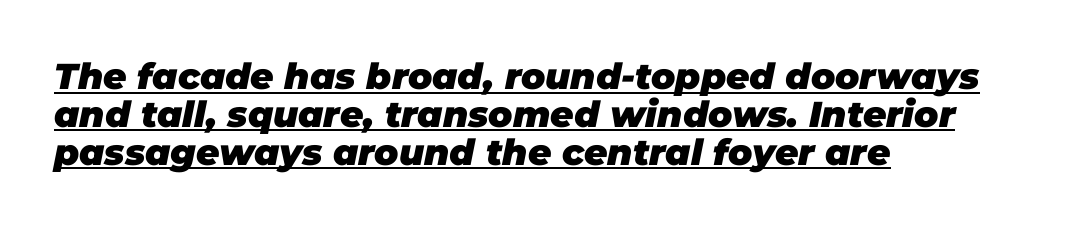
Q: Is the text bold? A: Yes.
Q: Is the text italic (slanted)? A: Yes, it leans right by about 11 degrees.
Q: Is the text underlined? A: Yes.
Q: How is the paragraph aligned? A: Left-aligned.
Q: Is the spacing between letters normal or unusually wide? A: Normal.
Q: Is the spacing between lines tight, normal or loose? A: Tight.
Q: Width (condensed, normal, or wide)? A: Normal.
Q: Stroke contrast? A: Low.
Q: x-height? A: Large.
Q: Monospaced? A: No.
